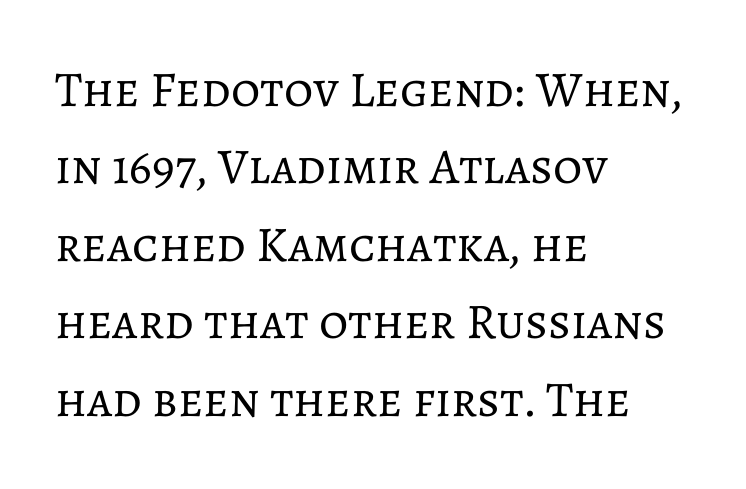
Q: Is the text bold? A: No.
Q: Is the text italic (slanted)? A: No, it is upright.
Q: Is the text underlined? A: No.
Q: How is the paragraph aligned? A: Left-aligned.
Q: Is the spacing between letters normal or unusually wide? A: Normal.
Q: Is the spacing between lines tight, normal or loose? A: Normal.
Q: Width (condensed, normal, or wide)? A: Normal.
Q: Stroke contrast? A: Low.
Q: x-height? A: Medium.
Q: Monospaced? A: No.
